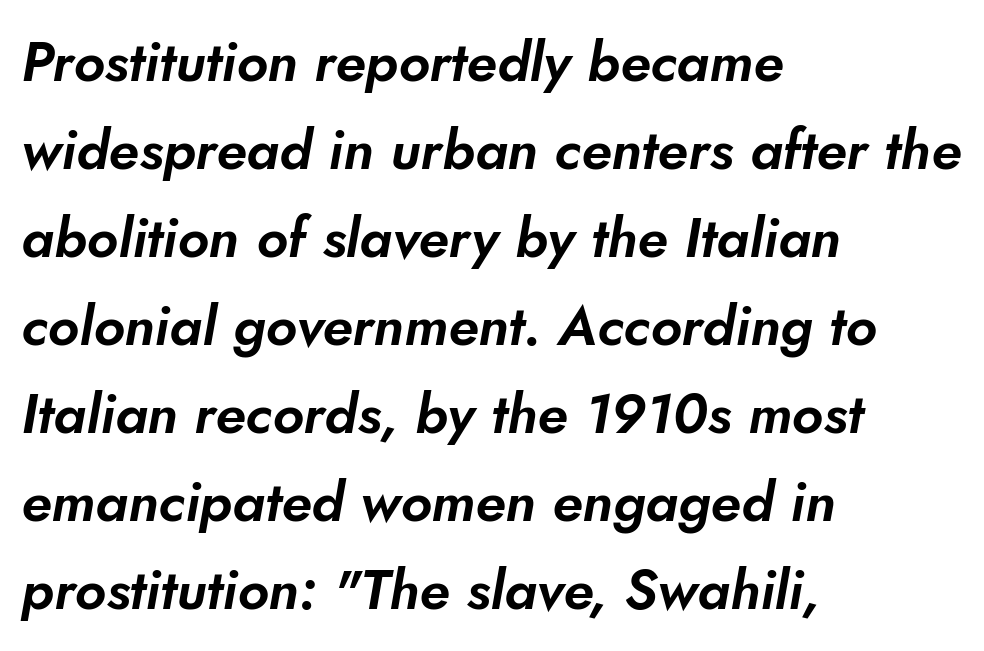
Q: Is the typeface a serif or a sans-serif typeface? A: Sans-serif.
Q: Is the text underlined? A: No.
Q: How is the paragraph aligned? A: Left-aligned.
Q: Is the spacing between letters normal or unusually wide? A: Normal.
Q: Is the spacing between lines tight, normal or loose? A: Normal.
Q: Width (condensed, normal, or wide)? A: Normal.
Q: Stroke contrast? A: Low.
Q: x-height? A: Small.
Q: Monospaced? A: No.
